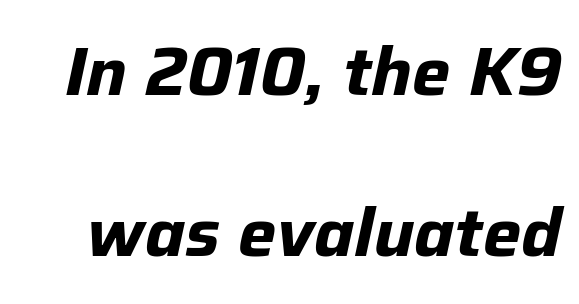
The image shows 68 px bold type, italic (leaning right); set loose line spacing (2.37x), normal letter spacing, not underlined; low stroke contrast and a medium x-height.
